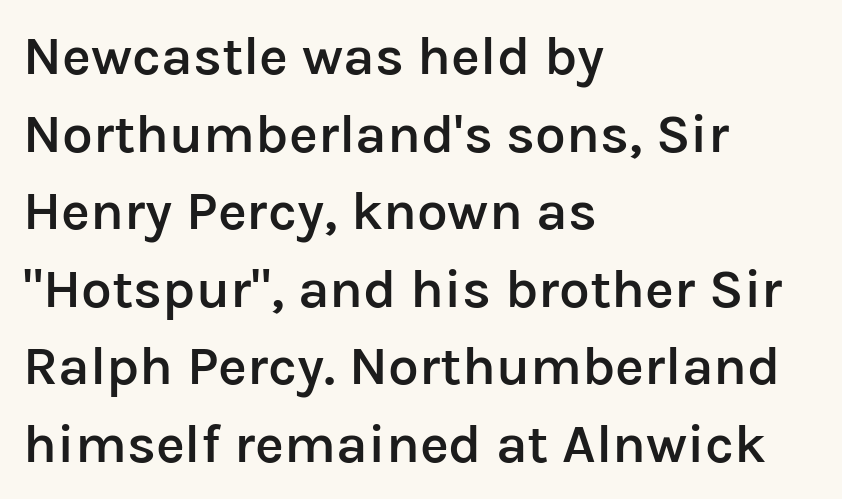
Q: Is the text bold? A: Semi-bold.
Q: Is the text italic (slanted)? A: No, it is upright.
Q: Is the typeface a serif or a sans-serif typeface? A: Sans-serif.
Q: Is the text underlined? A: No.
Q: How is the paragraph aligned? A: Left-aligned.
Q: Is the spacing between letters normal or unusually wide? A: Normal.
Q: Is the spacing between lines tight, normal or loose? A: Normal.
Q: Width (condensed, normal, or wide)? A: Normal.
Q: Stroke contrast? A: Low.
Q: x-height? A: Medium.
Q: Monospaced? A: No.
